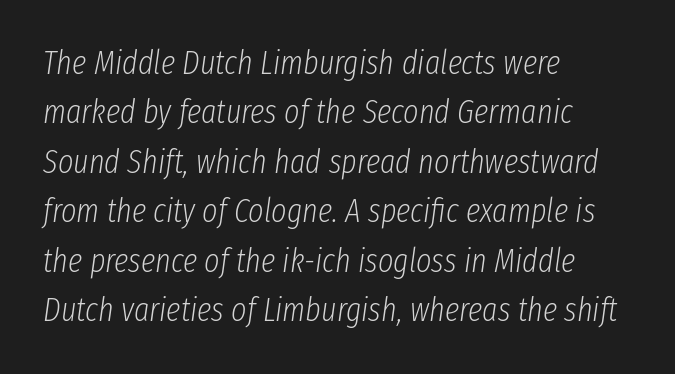
The image shows 33 px light, condensed type, italic (leaning right); set left-aligned, normal line spacing (1.5x), normal letter spacing, not underlined; low stroke contrast and a medium x-height.
